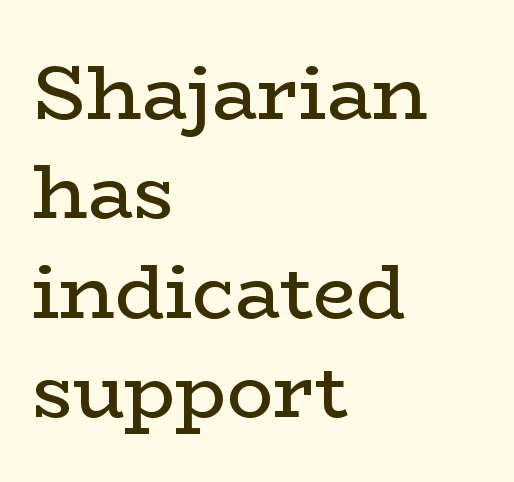
Q: Is the text bold? A: No.
Q: Is the text italic (slanted)? A: No, it is upright.
Q: Is the typeface a serif or a sans-serif typeface? A: Serif.
Q: Is the text underlined? A: No.
Q: How is the paragraph aligned? A: Left-aligned.
Q: Is the spacing between letters normal or unusually wide? A: Normal.
Q: Is the spacing between lines tight, normal or loose? A: Normal.
Q: Width (condensed, normal, or wide)? A: Wide.
Q: Stroke contrast? A: Low.
Q: x-height? A: Medium.
Q: Monospaced? A: No.
